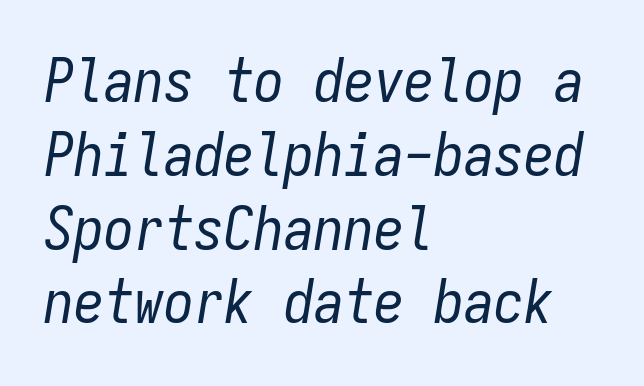
{"italic": "yes", "lean": "right", "slant_degrees": 9, "bold": "no", "weight": "regular", "width": "condensed", "stroke_contrast": "low", "x_height": "medium", "monospaced": "yes", "underline": "no", "align": "left", "line_spacing_ratio": 1.23, "letter_spacing": "normal", "letter_spacing_em": 0.0, "glyph_px": 60}
